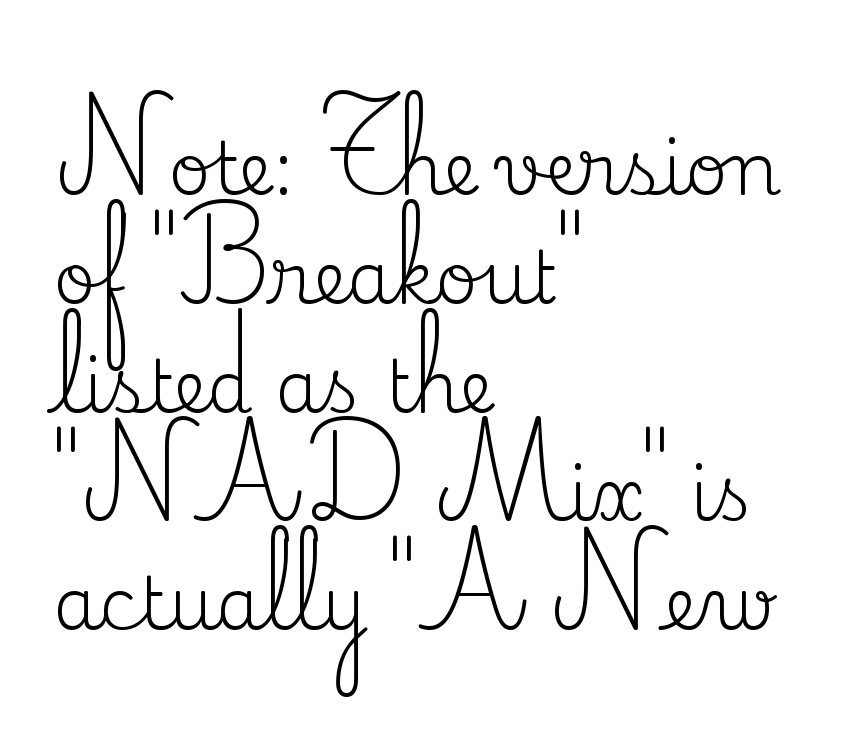
{"serif": "yes", "italic": "no", "bold": "no", "weight": "regular", "width": "normal", "stroke_contrast": "medium", "x_height": "small", "monospaced": "no", "underline": "no", "align": "left", "line_spacing": "normal", "line_spacing_ratio": 1.49, "letter_spacing": "normal", "letter_spacing_em": 0.0, "glyph_px": 73}
